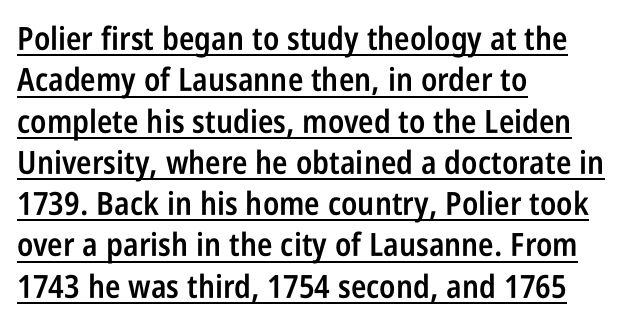
{"serif": "no", "italic": "no", "bold": "semi", "weight": "semibold", "width": "condensed", "stroke_contrast": "low", "x_height": "large", "monospaced": "no", "underline": "yes", "align": "left", "line_spacing": "normal", "line_spacing_ratio": 1.29, "letter_spacing": "normal", "letter_spacing_em": 0.0, "glyph_px": 32}
